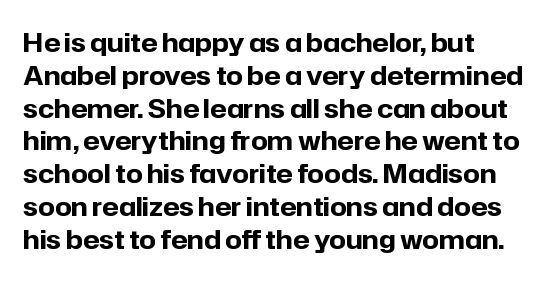
{"italic": "no", "bold": "yes", "underline": "no", "align": "left", "line_spacing": "normal", "line_spacing_ratio": 1.26, "letter_spacing": "normal", "letter_spacing_em": 0.0, "glyph_px": 26}
